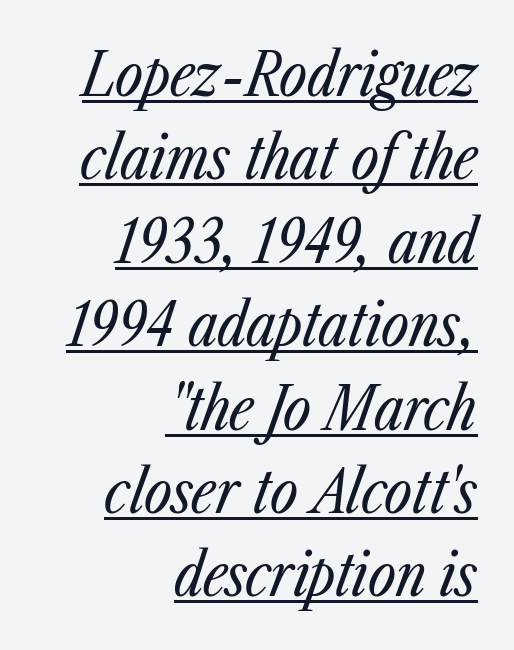
Q: Is the text bold? A: No.
Q: Is the text italic (slanted)? A: Yes, it leans right by about 23 degrees.
Q: Is the text underlined? A: Yes.
Q: How is the paragraph aligned? A: Right-aligned.
Q: Is the spacing between letters normal or unusually wide? A: Normal.
Q: Is the spacing between lines tight, normal or loose? A: Normal.
Q: Width (condensed, normal, or wide)? A: Condensed.
Q: Stroke contrast? A: Low.
Q: x-height? A: Medium.
Q: Monospaced? A: No.
